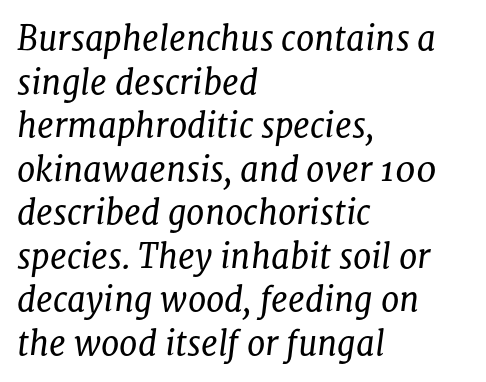
Q: Is the text bold? A: No.
Q: Is the text italic (slanted)? A: Yes, it leans right by about 8 degrees.
Q: Is the typeface a serif or a sans-serif typeface? A: Serif.
Q: Is the text underlined? A: No.
Q: How is the paragraph aligned? A: Left-aligned.
Q: Is the spacing between letters normal or unusually wide? A: Normal.
Q: Is the spacing between lines tight, normal or loose? A: Normal.
Q: Width (condensed, normal, or wide)? A: Normal.
Q: Stroke contrast? A: Low.
Q: x-height? A: Medium.
Q: Monospaced? A: No.
